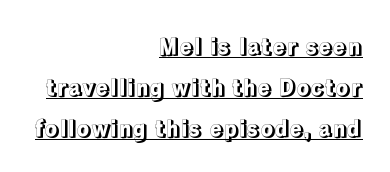
The image shows 23 px text type, upright; set right-aligned, line spacing 1.78x, normal letter spacing, underlined.
